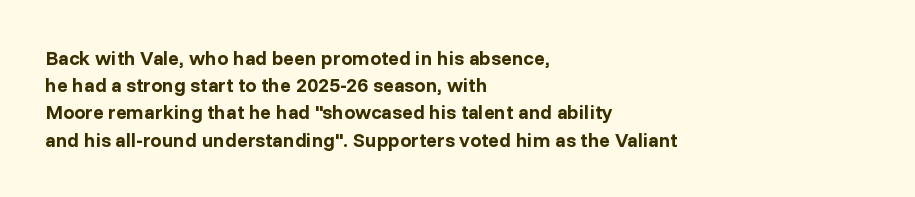
{"italic": "no", "bold": "yes", "underline": "no", "align": "left", "line_spacing": "normal", "line_spacing_ratio": 1.36, "letter_spacing": "normal", "letter_spacing_em": 0.0, "glyph_px": 20}
